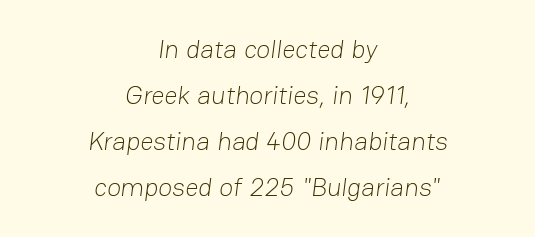
{"bold": "no", "underline": "no", "align": "center", "line_spacing_ratio": 1.77, "letter_spacing": "normal", "letter_spacing_em": 0.0, "glyph_px": 26}
